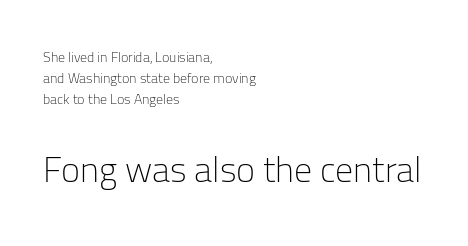
The image shows 36 px light sans-serif type, upright; set left-aligned, normal line spacing (1.5x), normal letter spacing, not underlined; the second (bottom) block is 2.57x larger; low stroke contrast and a medium x-height.
